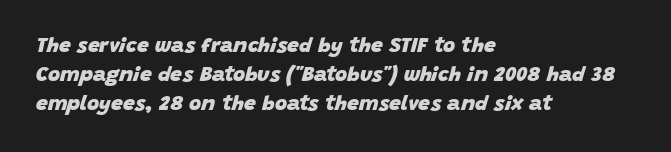
Q: Is the text bold? A: Yes.
Q: Is the text italic (slanted)? A: Yes, it leans right by about 15 degrees.
Q: Is the text underlined? A: No.
Q: How is the paragraph aligned? A: Left-aligned.
Q: Is the spacing between letters normal or unusually wide? A: Normal.
Q: Is the spacing between lines tight, normal or loose? A: Normal.
